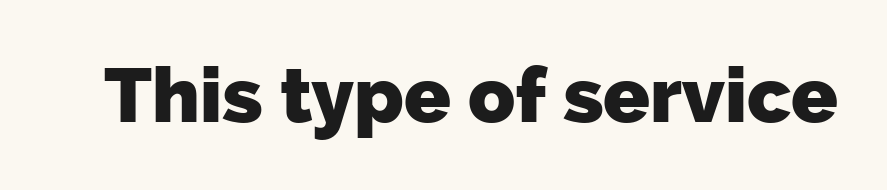
Q: Is the text bold? A: Yes.
Q: Is the typeface a serif or a sans-serif typeface? A: Sans-serif.
Q: Is the text underlined? A: No.
Q: Is the spacing between letters normal or unusually wide? A: Normal.
Q: Width (condensed, normal, or wide)? A: Normal.
Q: Stroke contrast? A: Low.
Q: x-height? A: Medium.
Q: Monospaced? A: No.
